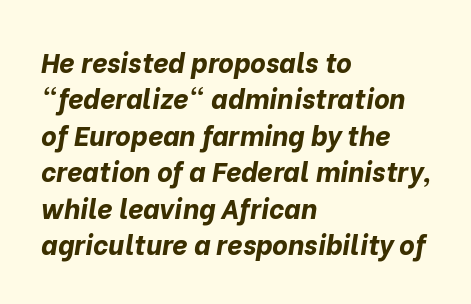
A bare baseline throughout the passage. An italicized treatment has been applied to the whole sample. The compositor pushed each line to the left boundary. Vertically, the passage feels balanced, rows spaced as you'd expect. Does extra space separate the letters? No, they use regular spacing. Heavy, bold letterforms.
